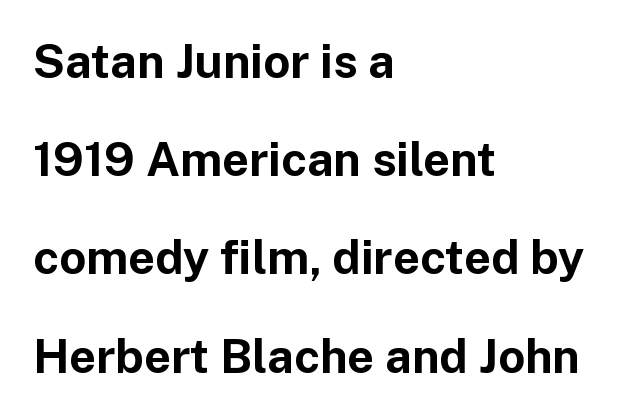
Q: Is the text bold? A: Yes.
Q: Is the text italic (slanted)? A: No, it is upright.
Q: Is the typeface a serif or a sans-serif typeface? A: Sans-serif.
Q: Is the text underlined? A: No.
Q: How is the paragraph aligned? A: Left-aligned.
Q: Is the spacing between letters normal or unusually wide? A: Normal.
Q: Is the spacing between lines tight, normal or loose? A: Loose.
Q: Width (condensed, normal, or wide)? A: Normal.
Q: Stroke contrast? A: Low.
Q: x-height? A: Medium.
Q: Monospaced? A: No.
